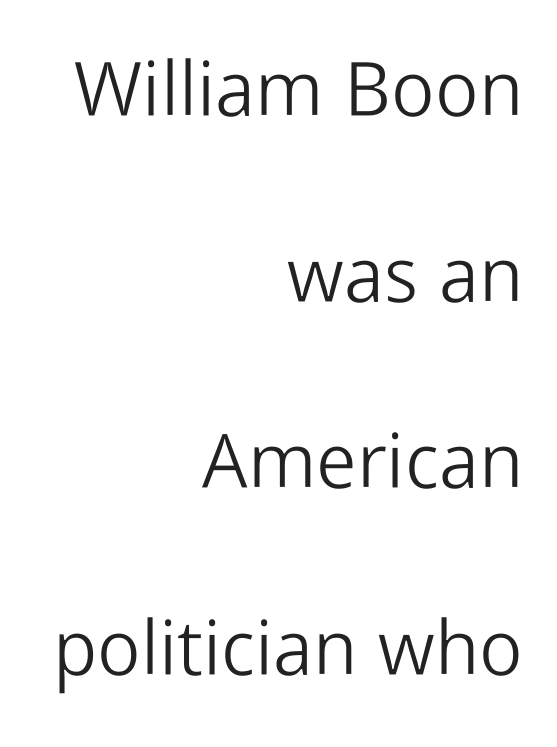
The letterforms sit shoulder to shoulder at normal distance. The lines are quadded right. A typesetter would mark this as roman, not italic. Widely set lines give the paragraph a tall, airy silhouette.
